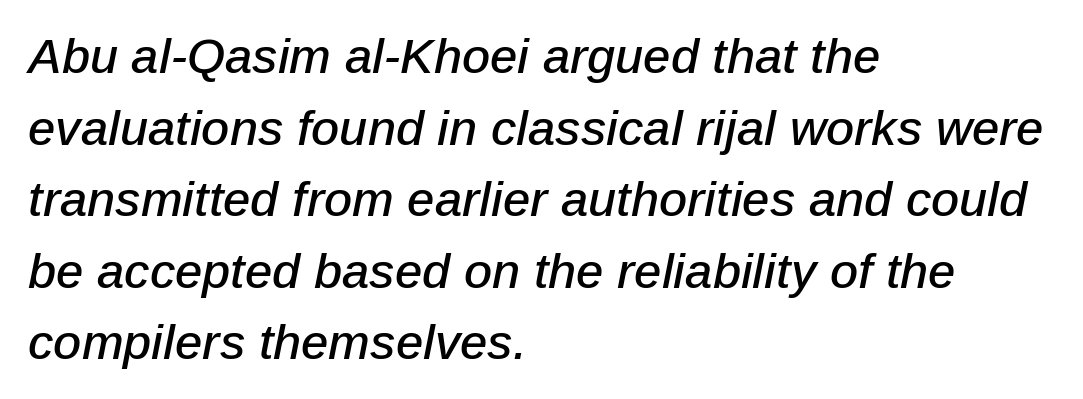
The image shows 49 px text type, italic (leaning right); set left-aligned, normal line spacing (1.46x), normal letter spacing, not underlined; low stroke contrast and a medium x-height.
